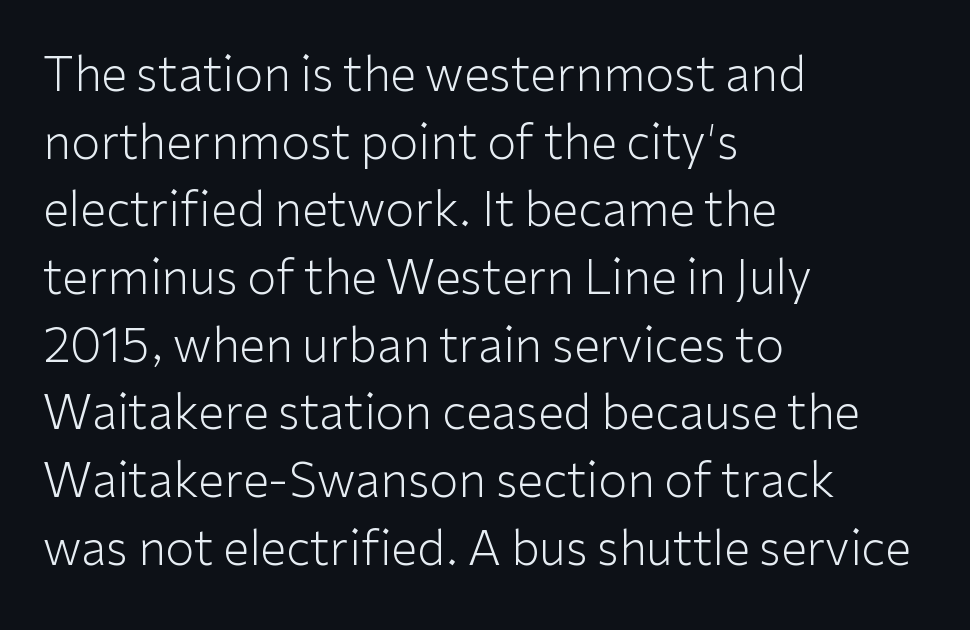
{"serif": "no", "italic": "no", "bold": "no", "weight": "light", "width": "normal", "stroke_contrast": "low", "x_height": "medium", "monospaced": "no", "underline": "no", "align": "left", "line_spacing": "normal", "line_spacing_ratio": 1.44, "letter_spacing": "normal", "letter_spacing_em": 0.0, "glyph_px": 47}
